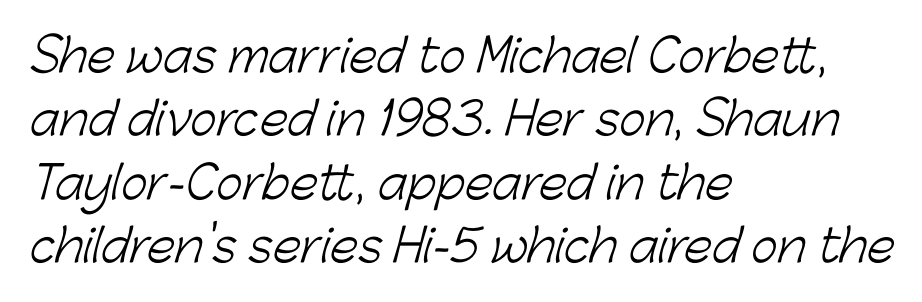
A light-to-regular cut is what we see here. Each letter's strokes conclude bluntly, with no projecting serifs. Letters rest on an invisible, unmarked baseline. Note the varied advance widths — an 'i' is clearly narrower than an 'm'. Typeset ragged right — the left edge is the straight one. The rendering keeps characters at their native spacing.
